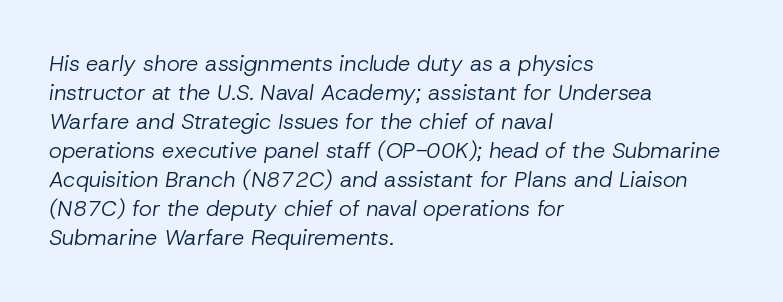
The paragraph shown leans on its left margin. If you drew a line through each stem, it would be angled. Default kerning and tracking; the words read as compact shapes. Rule under the text: the space is simply empty.
